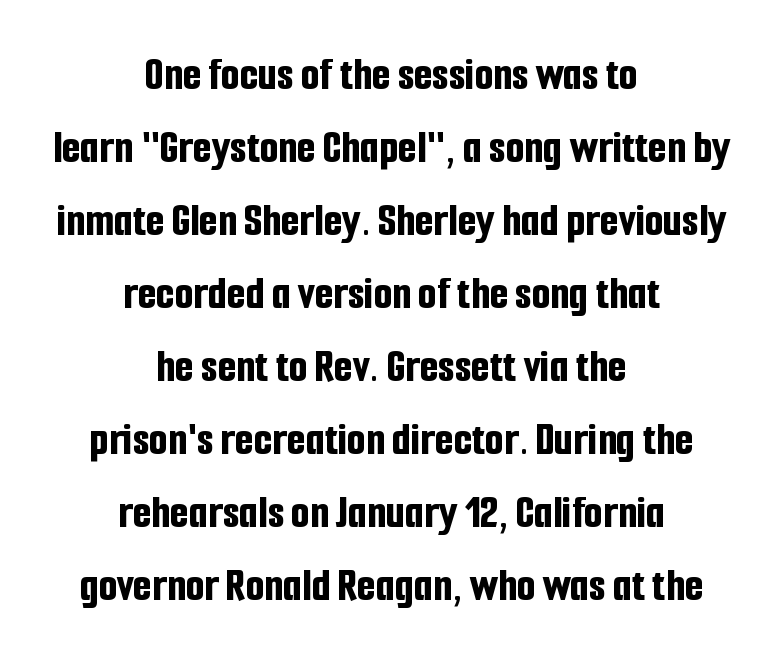
Q: Is the text bold? A: Yes.
Q: Is the text italic (slanted)? A: No, it is upright.
Q: Is the typeface a serif or a sans-serif typeface? A: Sans-serif.
Q: Is the text underlined? A: No.
Q: How is the paragraph aligned? A: Centered.
Q: Is the spacing between letters normal or unusually wide? A: Normal.
Q: Is the spacing between lines tight, normal or loose? A: Normal.
Q: Width (condensed, normal, or wide)? A: Condensed.
Q: Stroke contrast? A: Low.
Q: x-height? A: Medium.
Q: Monospaced? A: No.
